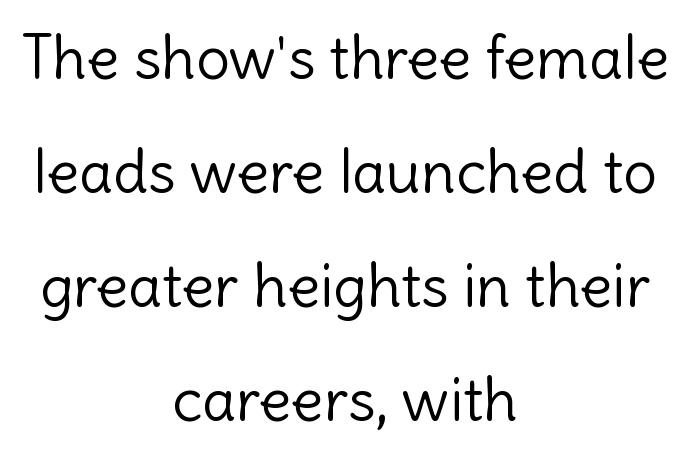
Baseline-to-baseline distance is far greater than the letter height. Nope, no serifs anywhere on these letters. This is not heavy type; no bold has been used. Character widths vary here, with narrow letters taking less room than wide ones. The glyphs are unaccompanied by any horizontal stroke below them. A roman cut, with each character standing at attention.
